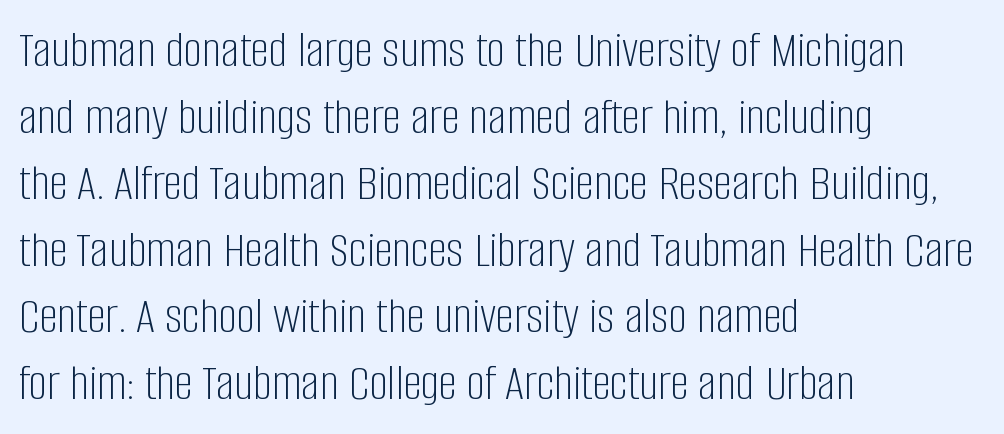
{"serif": "no", "italic": "no", "bold": "no", "weight": "light", "width": "condensed", "stroke_contrast": "low", "x_height": "large", "monospaced": "no", "underline": "no", "align": "left", "line_spacing": "normal", "line_spacing_ratio": 1.28, "letter_spacing": "normal", "letter_spacing_em": 0.0, "glyph_px": 52}
